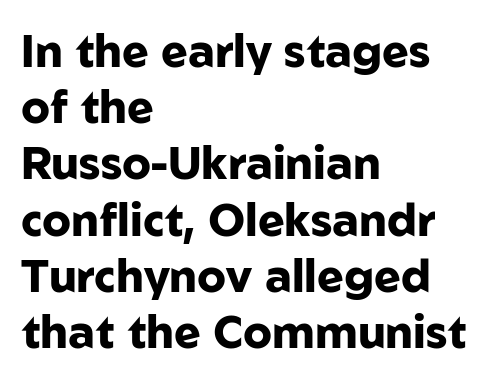
Q: Is the text bold? A: Yes.
Q: Is the text italic (slanted)? A: No, it is upright.
Q: Is the typeface a serif or a sans-serif typeface? A: Sans-serif.
Q: Is the text underlined? A: No.
Q: How is the paragraph aligned? A: Left-aligned.
Q: Is the spacing between letters normal or unusually wide? A: Normal.
Q: Is the spacing between lines tight, normal or loose? A: Normal.
Q: Width (condensed, normal, or wide)? A: Normal.
Q: Stroke contrast? A: Low.
Q: x-height? A: Medium.
Q: Monospaced? A: No.
